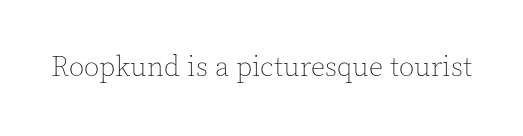
Is this a fixed-width face? No — the glyphs have proportional, varying widths. You could call the tracking neutral — neither tight nor loose. Summary of weight: not heavy and not bold. This rendering features lettering with no underline.
